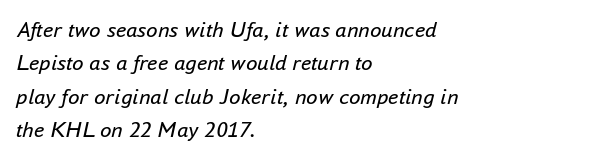
{"italic": "yes", "lean": "right", "slant_degrees": 16, "bold": "no", "underline": "no", "align": "left", "line_spacing": "normal", "line_spacing_ratio": 1.45, "letter_spacing": "normal", "letter_spacing_em": 0.0, "glyph_px": 23}
